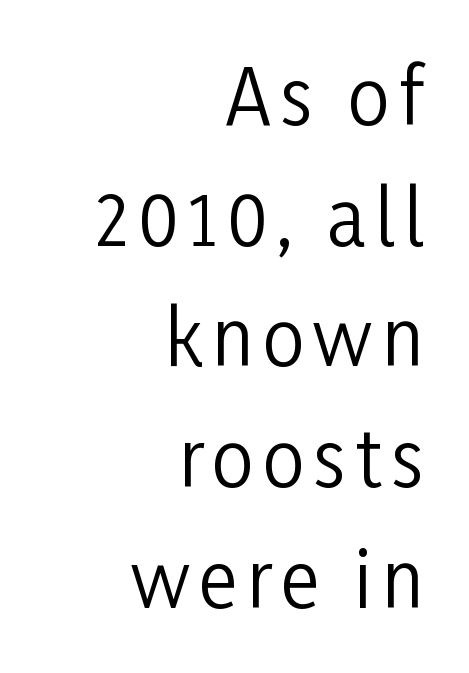
Q: Is the text bold? A: No.
Q: Is the text italic (slanted)? A: No, it is upright.
Q: Is the typeface a serif or a sans-serif typeface? A: Sans-serif.
Q: Is the text underlined? A: No.
Q: How is the paragraph aligned? A: Right-aligned.
Q: Is the spacing between lines tight, normal or loose? A: Normal.
Q: Width (condensed, normal, or wide)? A: Condensed.
Q: Stroke contrast? A: Low.
Q: x-height? A: Medium.
Q: Monospaced? A: No.
